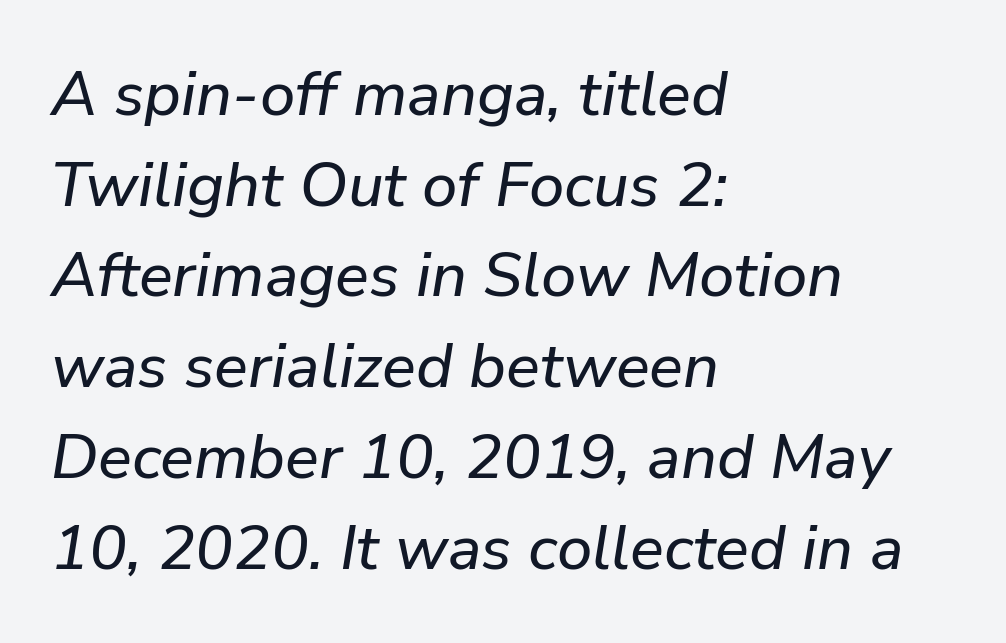
Q: Is the text italic (slanted)? A: Yes, it leans right by about 9 degrees.
Q: Is the text underlined? A: No.
Q: How is the paragraph aligned? A: Left-aligned.
Q: Is the spacing between letters normal or unusually wide? A: Normal.
Q: Is the spacing between lines tight, normal or loose? A: Normal.
Q: Width (condensed, normal, or wide)? A: Normal.
Q: Stroke contrast? A: Low.
Q: x-height? A: Medium.
Q: Monospaced? A: No.
